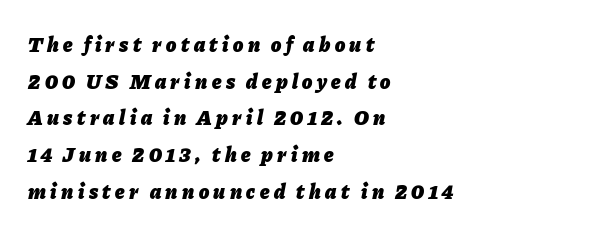
{"italic": "yes", "lean": "right", "slant_degrees": 11, "bold": "yes", "underline": "no", "align": "left", "line_spacing_ratio": 1.75, "letter_spacing": "wide", "letter_spacing_em": 0.21, "glyph_px": 21}
